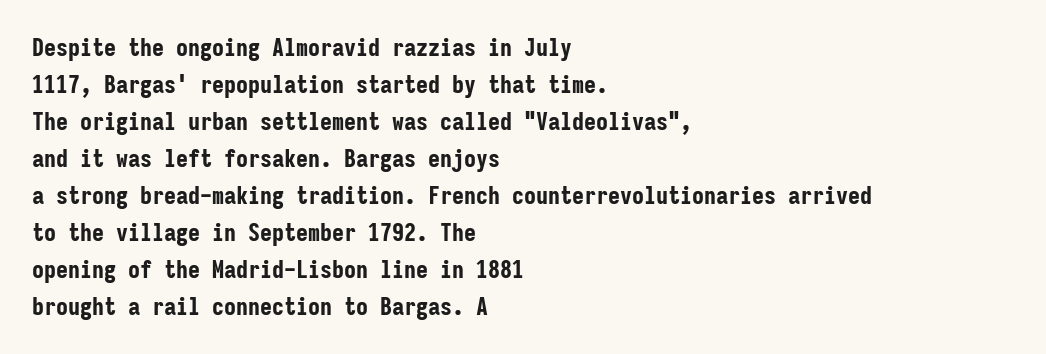
The image shows 24 px bold type, upright; set left-aligned, normal line spacing (1.54x), normal letter spacing, not underlined.
